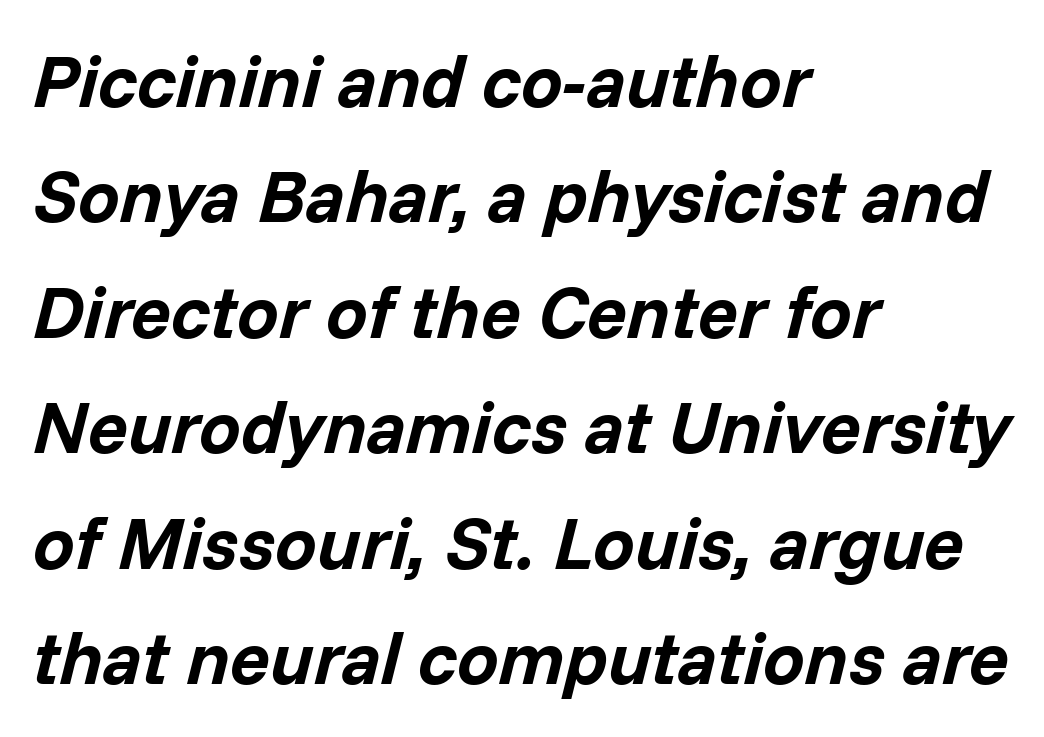
Q: Is the text bold? A: Yes.
Q: Is the text italic (slanted)? A: Yes, it leans right by about 14 degrees.
Q: Is the text underlined? A: No.
Q: How is the paragraph aligned? A: Left-aligned.
Q: Is the spacing between letters normal or unusually wide? A: Normal.
Q: Is the spacing between lines tight, normal or loose? A: Normal.
Q: Width (condensed, normal, or wide)? A: Normal.
Q: Stroke contrast? A: Low.
Q: x-height? A: Medium.
Q: Monospaced? A: No.
